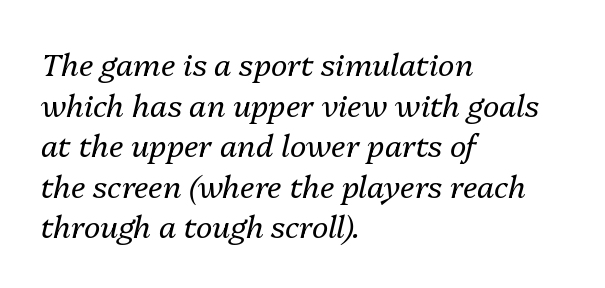
Q: Is the text bold? A: No.
Q: Is the text italic (slanted)? A: Yes, it leans right by about 13 degrees.
Q: Is the text underlined? A: No.
Q: How is the paragraph aligned? A: Left-aligned.
Q: Is the spacing between letters normal or unusually wide? A: Normal.
Q: Is the spacing between lines tight, normal or loose? A: Normal.
Q: Width (condensed, normal, or wide)? A: Normal.
Q: Stroke contrast? A: Medium.
Q: x-height? A: Medium.
Q: Monospaced? A: No.
